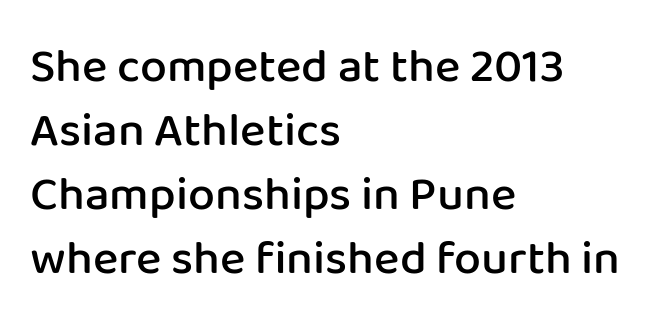
The image shows 48 px semibold sans-serif type, upright; set left-aligned, normal line spacing (1.33x), normal letter spacing, not underlined; low stroke contrast and a medium x-height.
